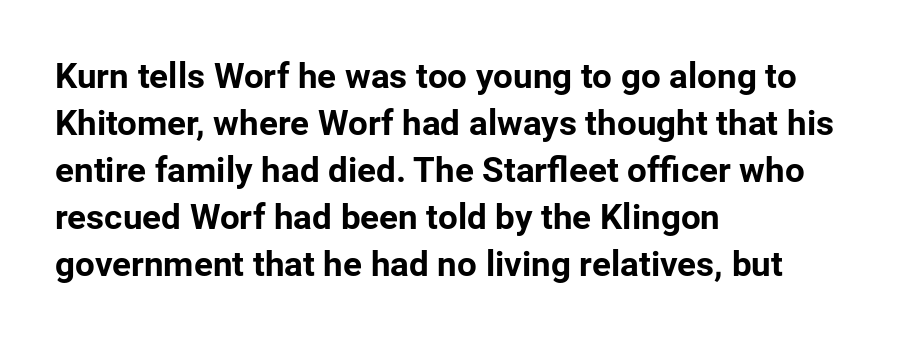
{"serif": "no", "italic": "no", "bold": "yes", "weight": "bold", "width": "normal", "stroke_contrast": "low", "x_height": "medium", "monospaced": "no", "underline": "no", "align": "left", "line_spacing": "normal", "line_spacing_ratio": 1.34, "letter_spacing": "normal", "letter_spacing_em": 0.0, "glyph_px": 35}
